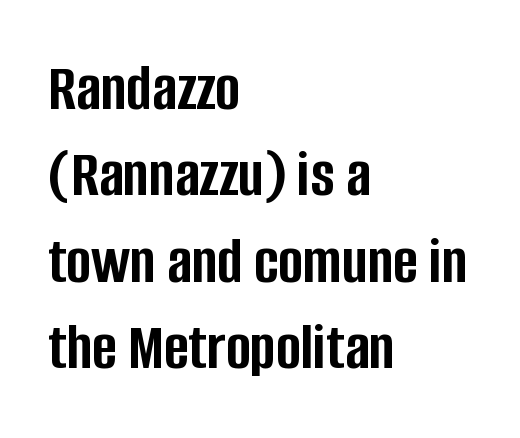
No word sits above an underline. The lines are quadded left. Summary of vertical rhythm: regular, with standard interline spacing. In terms of posture, this sample is upright. The strokes are fattened all the way to bold.
